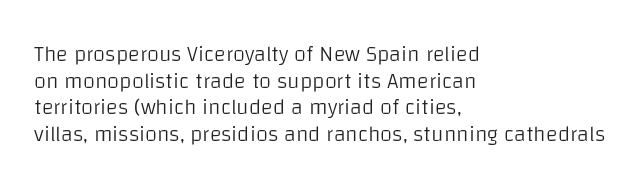
Q: Is the text bold? A: No.
Q: Is the text italic (slanted)? A: No, it is upright.
Q: Is the text underlined? A: No.
Q: How is the paragraph aligned? A: Left-aligned.
Q: Is the spacing between letters normal or unusually wide? A: Normal.
